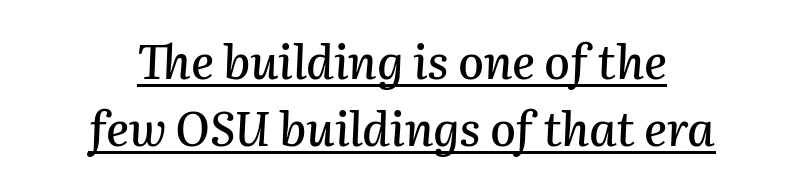
A typographer would call this underscored text. If you folded the block vertically in half, each line would mirror itself in length. The rendering keeps characters at their native spacing. The space between consecutive lines is moderate. A typesetter would mark this as italic. Spacing verdict: proportional, widths tailored to each character.
